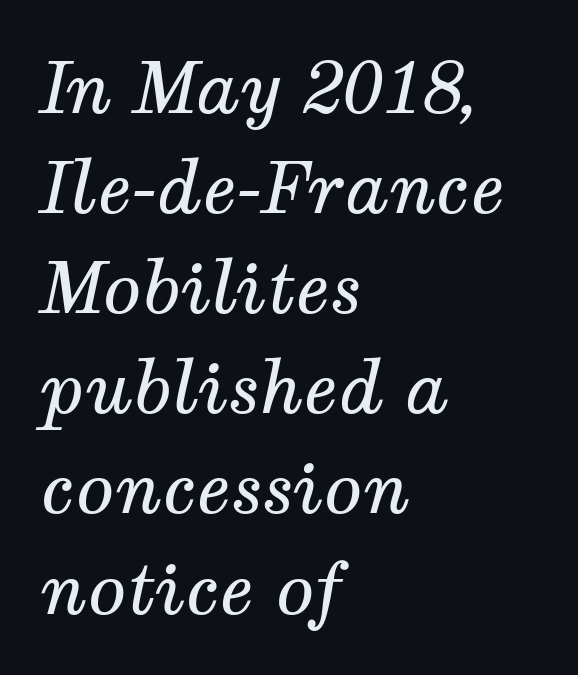
The image shows 71 px regular-weight serif type, italic (leaning right); set left-aligned, normal line spacing (1.41x), normal letter spacing, not underlined; medium stroke contrast and a medium x-height.
